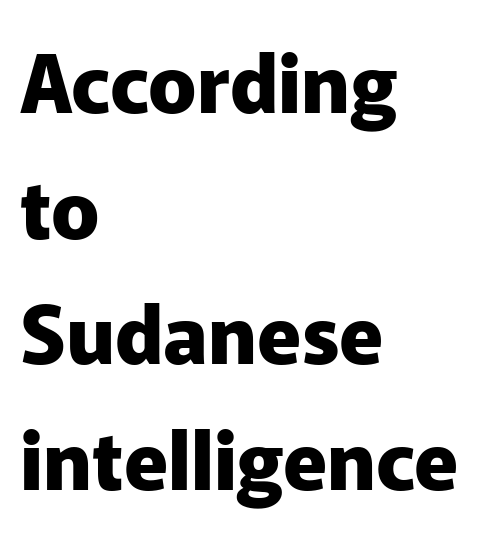
The image shows 80 px heavy sans-serif type, upright; set left-aligned, normal line spacing (1.57x), normal letter spacing, not underlined; low stroke contrast and a medium x-height.
